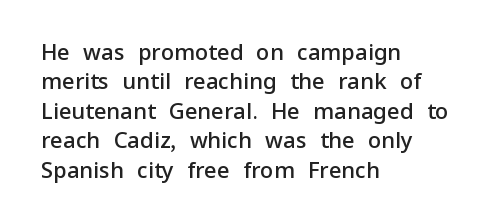
The image shows 22 px text type, upright; set left-aligned, normal line spacing (1.34x), normal letter spacing, not underlined.
